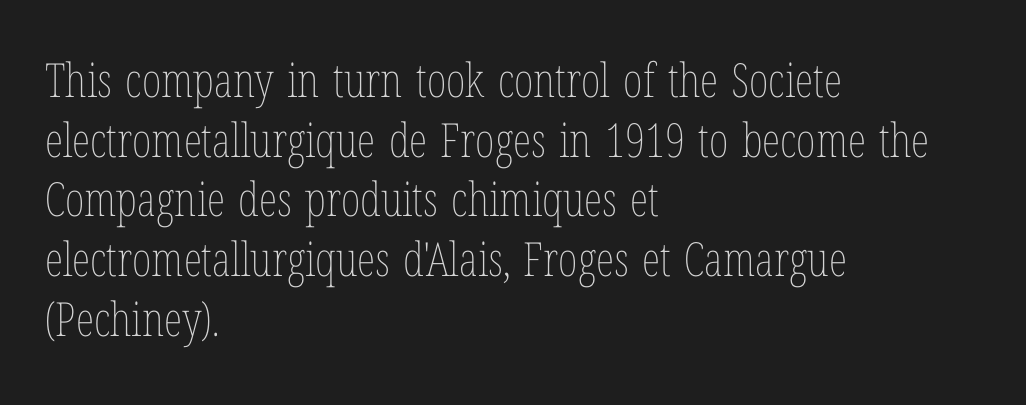
{"italic": "no", "bold": "no", "weight": "thin", "width": "condensed", "stroke_contrast": "low", "x_height": "medium", "monospaced": "no", "underline": "no", "align": "left", "line_spacing": "normal", "line_spacing_ratio": 1.27, "letter_spacing": "normal", "letter_spacing_em": 0.0, "glyph_px": 47}
